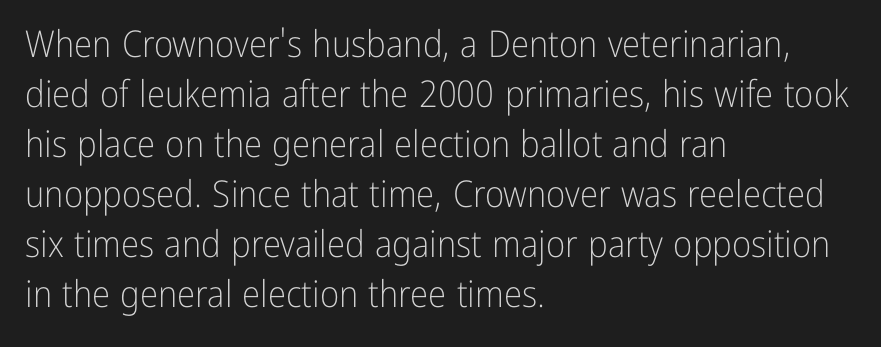
{"serif": "no", "italic": "no", "bold": "no", "weight": "light", "width": "condensed", "stroke_contrast": "low", "x_height": "medium", "monospaced": "no", "underline": "no", "align": "left", "line_spacing": "normal", "line_spacing_ratio": 1.35, "letter_spacing": "normal", "letter_spacing_em": 0.0, "glyph_px": 37}
